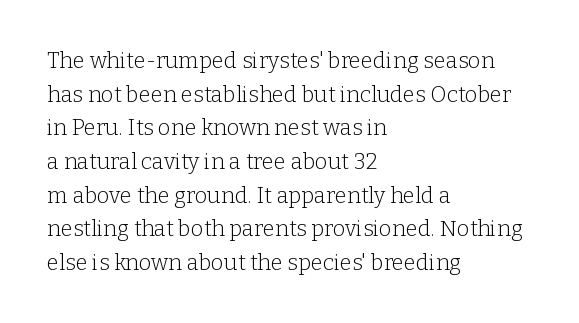
{"italic": "no", "bold": "no", "underline": "no", "align": "left", "line_spacing": "normal", "line_spacing_ratio": 1.53, "letter_spacing": "normal", "letter_spacing_em": 0.0, "glyph_px": 22}
